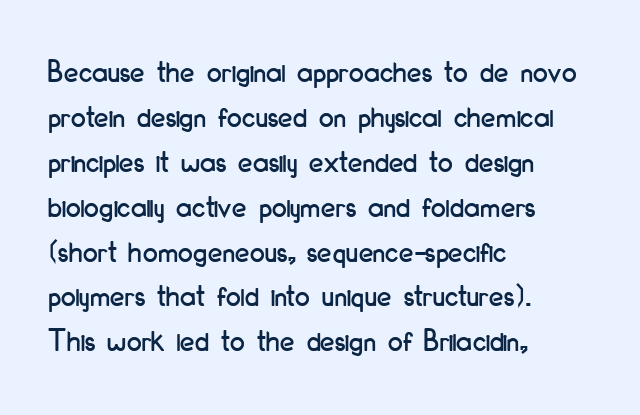
Q: Is the text italic (slanted)? A: No, it is upright.
Q: Is the typeface a serif or a sans-serif typeface? A: Sans-serif.
Q: Is the text underlined? A: No.
Q: How is the paragraph aligned? A: Left-aligned.
Q: Is the spacing between letters normal or unusually wide? A: Normal.
Q: Is the spacing between lines tight, normal or loose? A: Normal.
Q: Width (condensed, normal, or wide)? A: Condensed.
Q: Stroke contrast? A: Low.
Q: x-height? A: Small.
Q: Monospaced? A: No.
